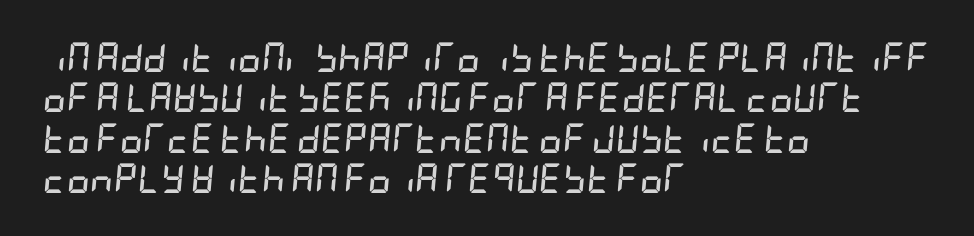
What's the leading like? Ordinary, nothing unusual. Stroke thickness is high; the sample reads as a true bold. Tall strokes in this sample are angled rather than plumb. Rule under the text: the space is simply empty.
